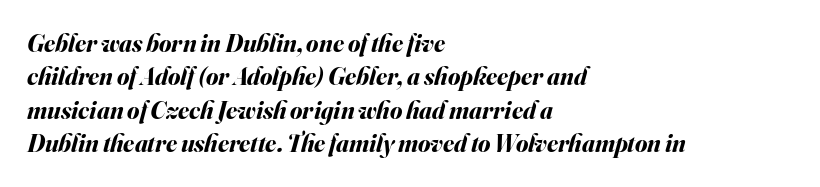
Q: Is the text bold? A: Yes.
Q: Is the text italic (slanted)? A: Yes, it leans right by about 16 degrees.
Q: Is the text underlined? A: No.
Q: How is the paragraph aligned? A: Left-aligned.
Q: Is the spacing between letters normal or unusually wide? A: Normal.
Q: Is the spacing between lines tight, normal or loose? A: Normal.
